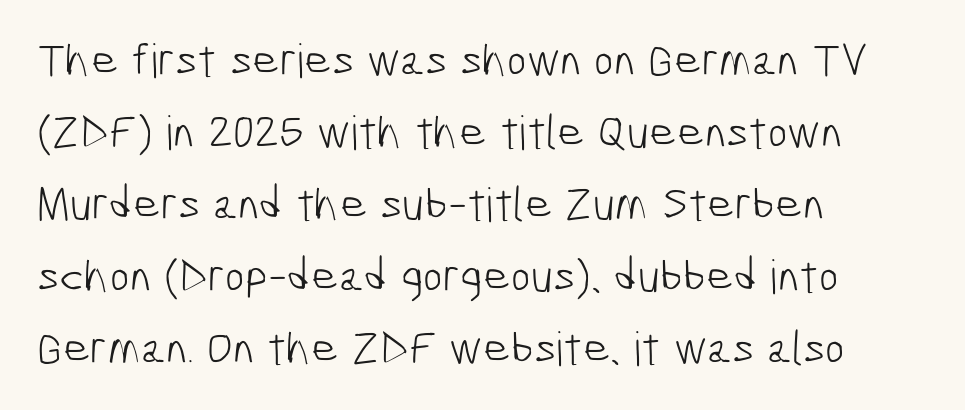
The image shows 47 px light, condensed sans-serif type; set left-aligned, normal line spacing (1.53x), normal letter spacing, not underlined; low stroke contrast and a medium x-height.
